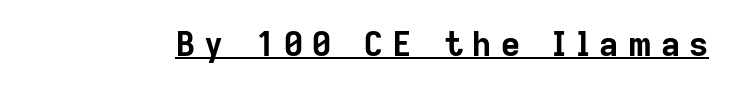
These lines have a slow, spaced-out rhythm from letter to letter. Honestly, the underline is the first thing you notice here. Caption: bold face, heavy strokes. It's the straight-up-and-down kind of type. Regarding serifs, this sample does without them.
